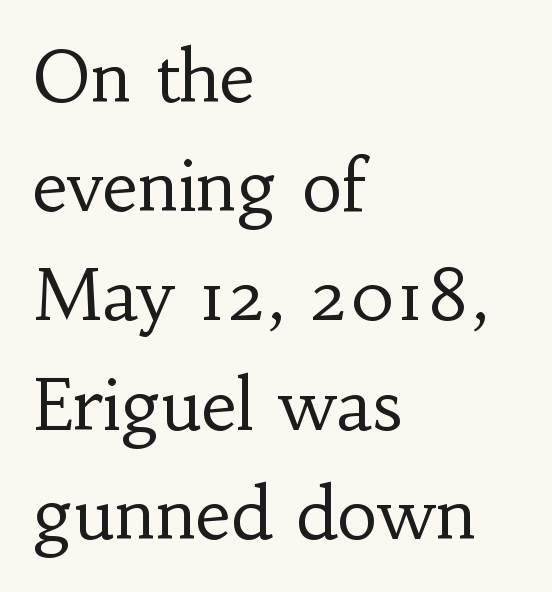
{"serif": "yes", "italic": "no", "bold": "no", "weight": "regular", "width": "normal", "stroke_contrast": "low", "x_height": "small", "monospaced": "no", "underline": "no", "align": "left", "line_spacing": "normal", "line_spacing_ratio": 1.56, "letter_spacing": "normal", "letter_spacing_em": 0.0, "glyph_px": 70}
